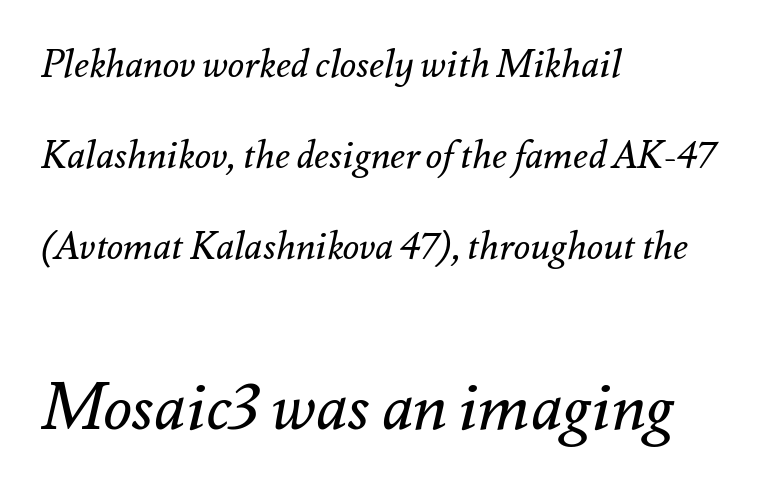
The image shows 66 px regular-weight type, italic (leaning right); set left-aligned, loose line spacing (2.4x), normal letter spacing, not underlined; the second (bottom) block is 1.74x larger; medium stroke contrast and a small x-height.
